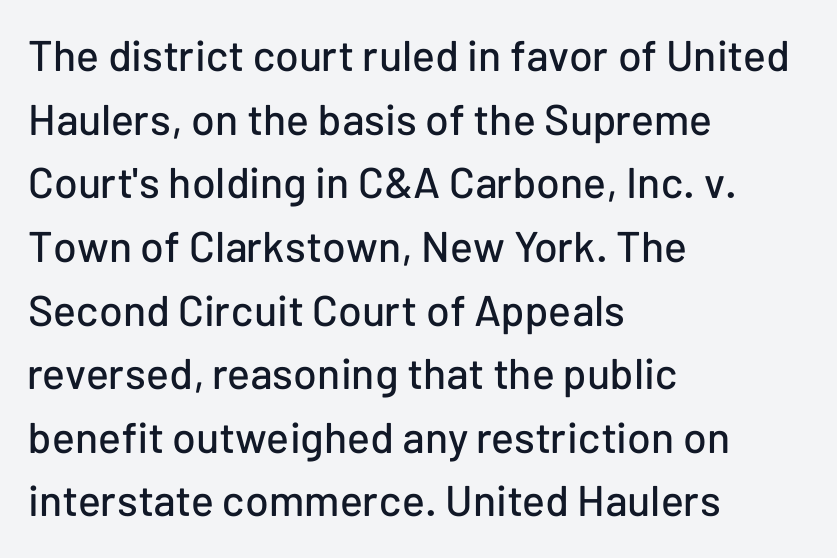
The image shows 43 px sans-serif type, upright; set left-aligned, normal line spacing (1.48x), normal letter spacing, not underlined; low stroke contrast and a medium x-height.
